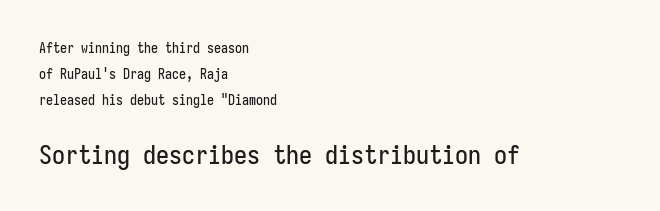
{"italic": "no", "underline": "no", "align": "left", "line_spacing_ratio": 1.86, "letter_spacing": "normal", "letter_spacing_em": 0.0, "larger_block": "second", "size_ratio": 1.86, "glyph_px": 26}
